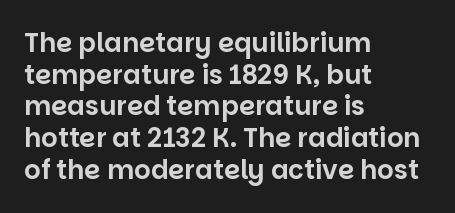
Q: Is the text italic (slanted)? A: No, it is upright.
Q: Is the text underlined? A: No.
Q: How is the paragraph aligned? A: Left-aligned.
Q: Is the spacing between letters normal or unusually wide? A: Normal.
